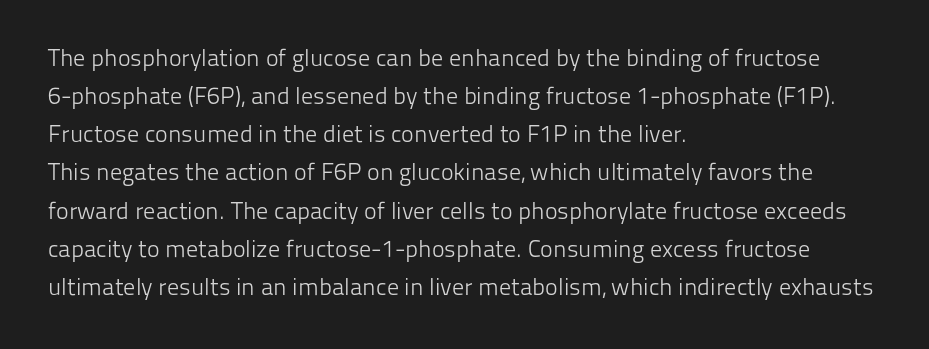
Q: Is the text bold? A: No.
Q: Is the text italic (slanted)? A: No, it is upright.
Q: Is the text underlined? A: No.
Q: How is the paragraph aligned? A: Left-aligned.
Q: Is the spacing between letters normal or unusually wide? A: Normal.
Q: Is the spacing between lines tight, normal or loose? A: Normal.
